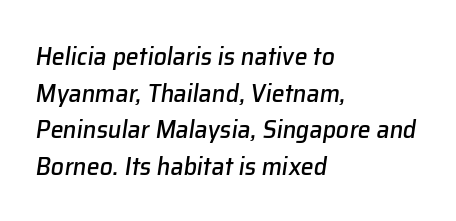
{"italic": "yes", "lean": "right", "slant_degrees": 8, "underline": "no", "align": "left", "line_spacing": "normal", "line_spacing_ratio": 1.41, "letter_spacing": "normal", "letter_spacing_em": 0.0, "glyph_px": 26}
